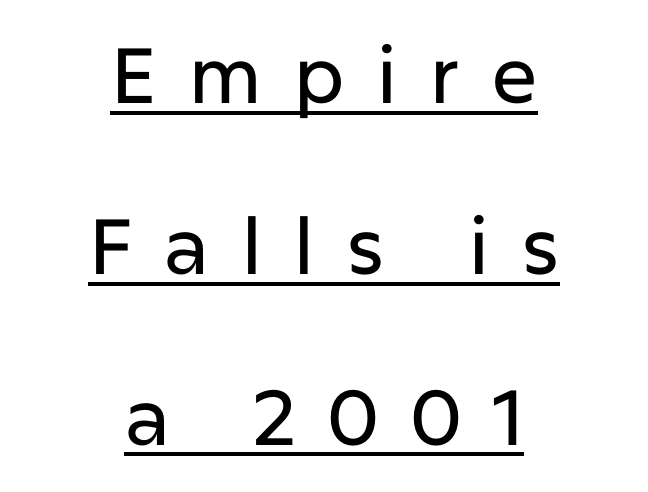
The image shows 78 px sans-serif type, upright; set centered, loose line spacing (2.19x), unusually wide letter spacing (+0.4 em), underlined; low stroke contrast and a medium x-height.
